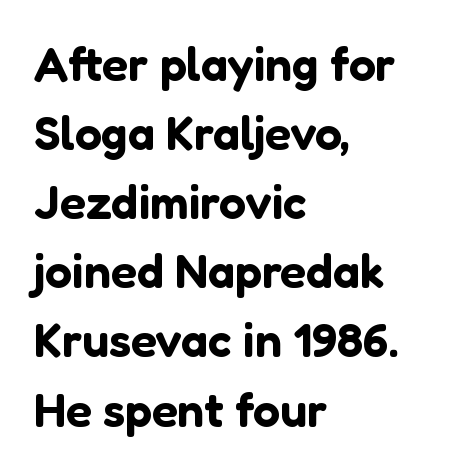
{"serif": "no", "italic": "no", "width": "normal", "stroke_contrast": "low", "x_height": "medium", "monospaced": "no", "underline": "no", "align": "left", "line_spacing": "normal", "line_spacing_ratio": 1.44, "letter_spacing": "normal", "letter_spacing_em": 0.0, "glyph_px": 48}
